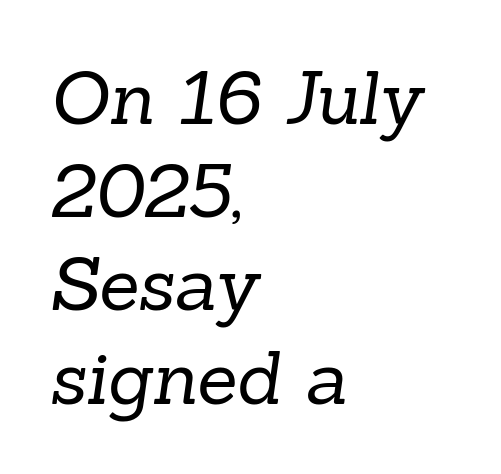
A bare baseline throughout the passage. Students, note that the glyphs here touch the page at normal intervals. Interline gaps are of average width in this sample. Bold? No — there's no thickening of the strokes. Visually the block forms a straight wall on the left and a jagged coastline on the right.
